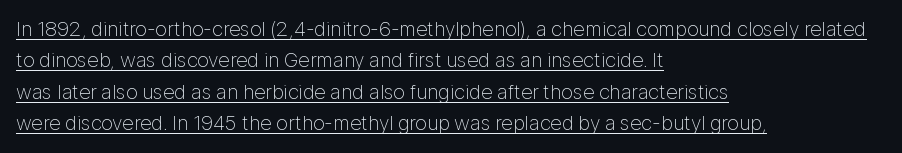
{"italic": "no", "bold": "no", "underline": "yes", "align": "left", "line_spacing": "normal", "line_spacing_ratio": 1.5, "letter_spacing": "normal", "letter_spacing_em": 0.0, "glyph_px": 21}
